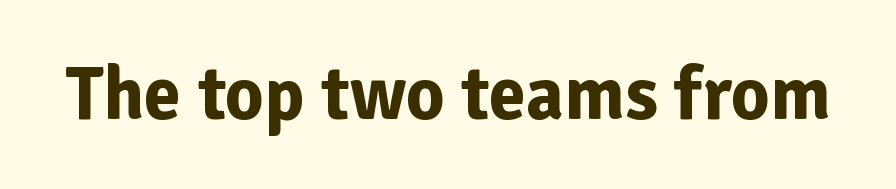
{"serif": "no", "italic": "no", "bold": "yes", "weight": "bold", "width": "normal", "stroke_contrast": "low", "x_height": "medium", "monospaced": "no", "underline": "no", "letter_spacing": "normal", "letter_spacing_em": 0.0, "glyph_px": 75}
